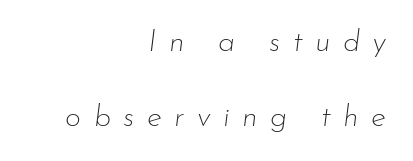
Q: Is the text bold? A: No.
Q: Is the text italic (slanted)? A: Yes, it leans right by about 7 degrees.
Q: Is the text underlined? A: No.
Q: How is the paragraph aligned? A: Right-aligned.
Q: Is the spacing between letters normal or unusually wide? A: Unusually wide.
Q: Is the spacing between lines tight, normal or loose? A: Loose.
Q: Width (condensed, normal, or wide)? A: Normal.
Q: Stroke contrast? A: Low.
Q: x-height? A: Small.
Q: Monospaced? A: No.
